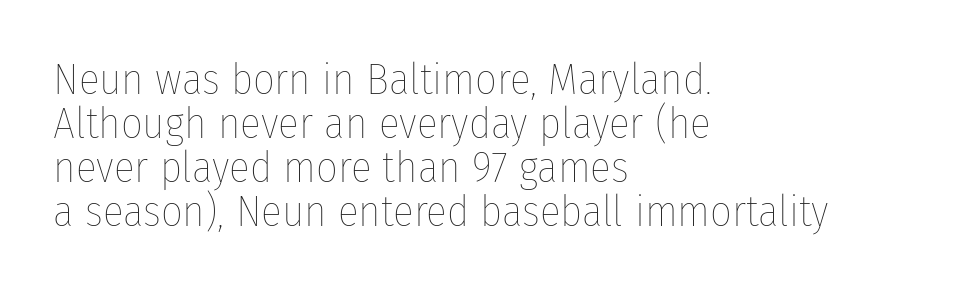
{"italic": "no", "bold": "no", "weight": "thin", "width": "condensed", "stroke_contrast": "low", "x_height": "medium", "monospaced": "no", "underline": "no", "align": "left", "line_spacing": "tight", "line_spacing_ratio": 1.02, "letter_spacing": "normal", "letter_spacing_em": 0.0, "glyph_px": 43}
